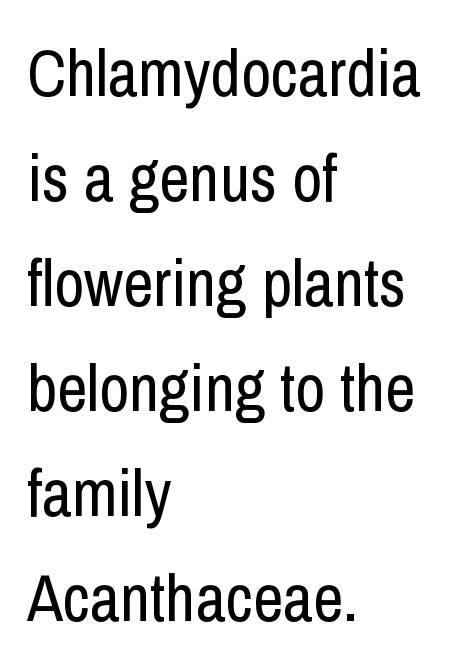
{"serif": "no", "italic": "no", "bold": "no", "weight": "regular", "width": "condensed", "stroke_contrast": "low", "x_height": "medium", "monospaced": "no", "underline": "no", "align": "left", "line_spacing": "normal", "line_spacing_ratio": 1.59, "letter_spacing": "normal", "letter_spacing_em": 0.0, "glyph_px": 66}
